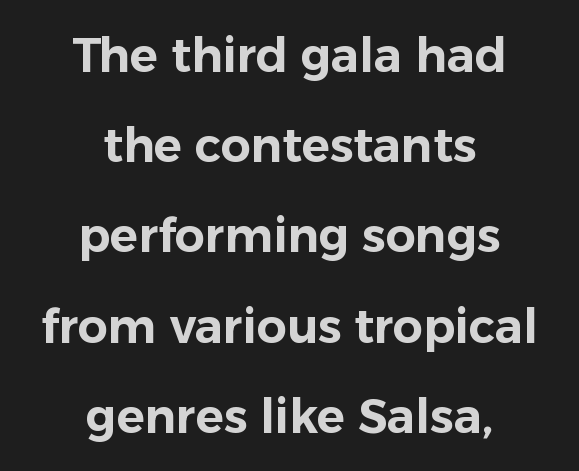
Q: Is the text italic (slanted)? A: No, it is upright.
Q: Is the typeface a serif or a sans-serif typeface? A: Sans-serif.
Q: Is the text underlined? A: No.
Q: How is the paragraph aligned? A: Centered.
Q: Is the spacing between letters normal or unusually wide? A: Normal.
Q: Is the spacing between lines tight, normal or loose? A: Loose.
Q: Width (condensed, normal, or wide)? A: Normal.
Q: Stroke contrast? A: Low.
Q: x-height? A: Medium.
Q: Monospaced? A: No.
